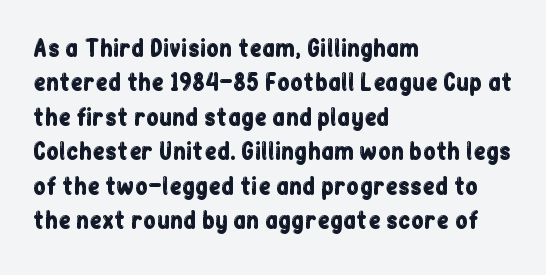
The specimen omits any rule beneath the text block's lines. The line-height multiplier appears to be the usual default. Posture: upright roman. The letters sit at their default tracking, neither squeezed nor spread.
